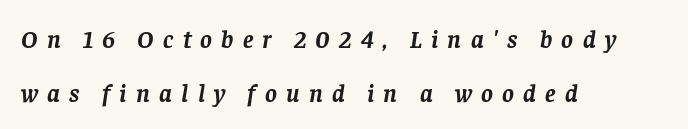
The image shows 25 px bold type, italic (leaning right); set left-aligned, loose line spacing (2.15x), unusually wide letter spacing (+0.37 em), not underlined.
